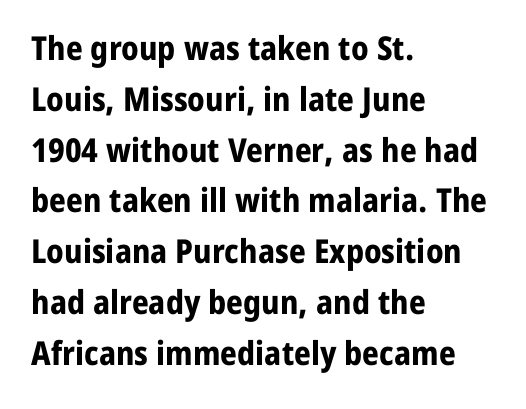
The image shows 33 px bold sans-serif type, upright; set left-aligned, normal line spacing (1.54x), normal letter spacing, not underlined; low stroke contrast and a medium x-height.
